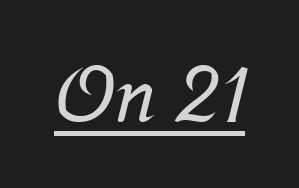
{"width": "normal", "stroke_contrast": "low", "x_height": "medium", "monospaced": "no", "underline": "yes", "letter_spacing": "normal", "letter_spacing_em": 0.0, "glyph_px": 77}
